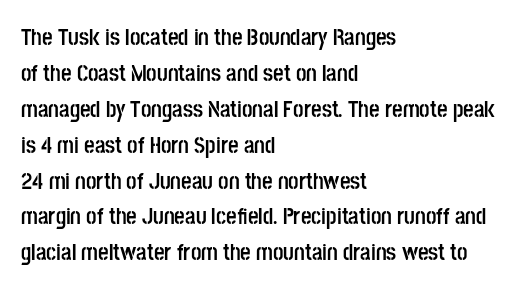
{"italic": "no", "bold": "yes", "underline": "no", "align": "left", "line_spacing": "normal", "line_spacing_ratio": 1.56, "letter_spacing": "normal", "letter_spacing_em": 0.0, "glyph_px": 23}
